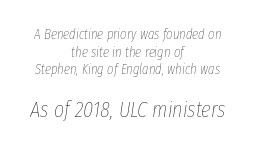
The strokes are not fattened; the text isn't bold. Visually, the bottom section dominates because its glyphs are scaled up. Compared with ordinary roman type, these characters are visibly tilted. Each new line begins a customary step beneath the previous one.
